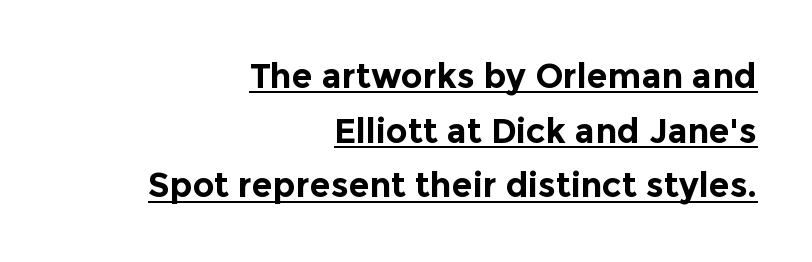
{"serif": "no", "italic": "no", "bold": "yes", "weight": "bold", "width": "normal", "x_height": "medium", "monospaced": "no", "underline": "yes", "align": "right", "line_spacing": "normal", "line_spacing_ratio": 1.61, "letter_spacing": "normal", "letter_spacing_em": 0.0, "glyph_px": 34}
